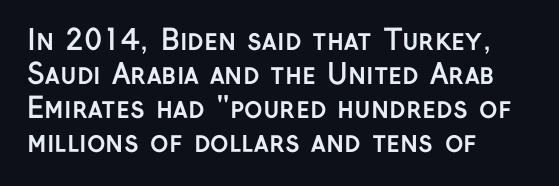
The image shows 28 px semibold sans-serif type, upright; set left-aligned, line spacing 1.22x, normal letter spacing, not underlined; low stroke contrast and a medium x-height.
